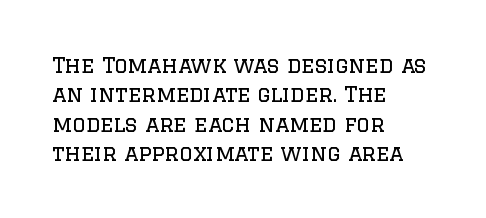
The image shows 21 px text type, upright; set left-aligned, normal line spacing (1.4x), normal letter spacing, not underlined.
